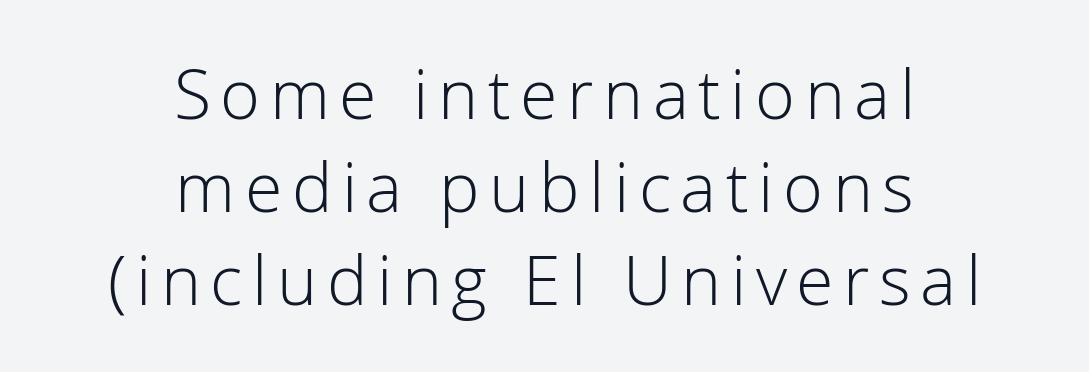
Q: Is the text bold? A: No.
Q: Is the text italic (slanted)? A: No, it is upright.
Q: Is the typeface a serif or a sans-serif typeface? A: Sans-serif.
Q: Is the text underlined? A: No.
Q: How is the paragraph aligned? A: Centered.
Q: Is the spacing between lines tight, normal or loose? A: Normal.
Q: Width (condensed, normal, or wide)? A: Normal.
Q: Stroke contrast? A: Low.
Q: x-height? A: Medium.
Q: Monospaced? A: No.
